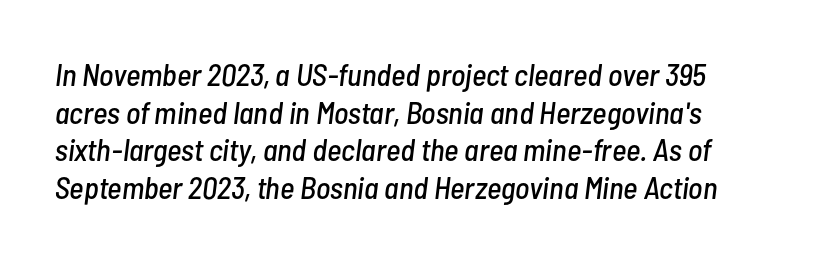
{"italic": "yes", "lean": "right", "slant_degrees": 7, "width": "condensed", "stroke_contrast": "low", "x_height": "medium", "monospaced": "no", "underline": "no", "align": "left", "line_spacing_ratio": 1.21, "letter_spacing": "normal", "letter_spacing_em": 0.0, "glyph_px": 31}
